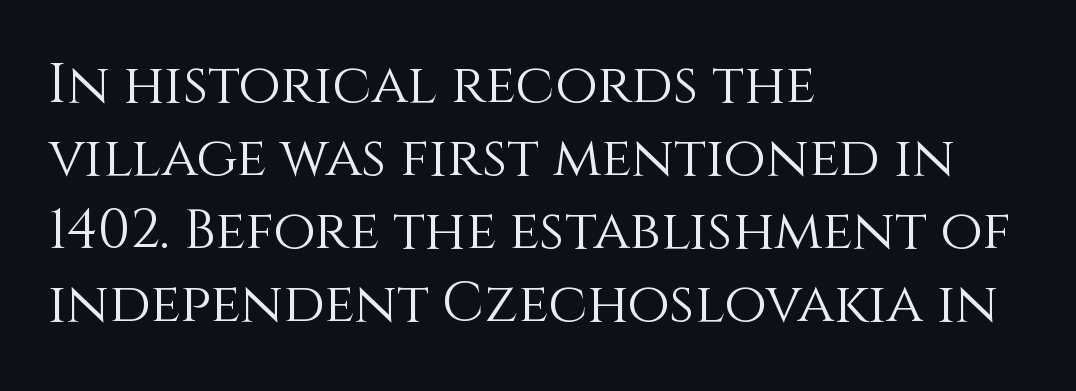
{"italic": "no", "bold": "no", "weight": "light", "width": "normal", "x_height": "large", "monospaced": "no", "underline": "no", "align": "left", "line_spacing": "normal", "line_spacing_ratio": 1.33, "letter_spacing": "normal", "letter_spacing_em": 0.0, "glyph_px": 55}
